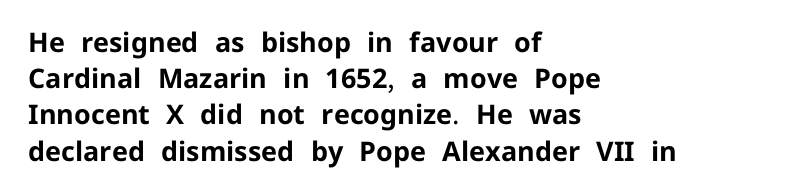
The image shows 27 px bold type, upright; set left-aligned, normal line spacing (1.34x), normal letter spacing, not underlined.
